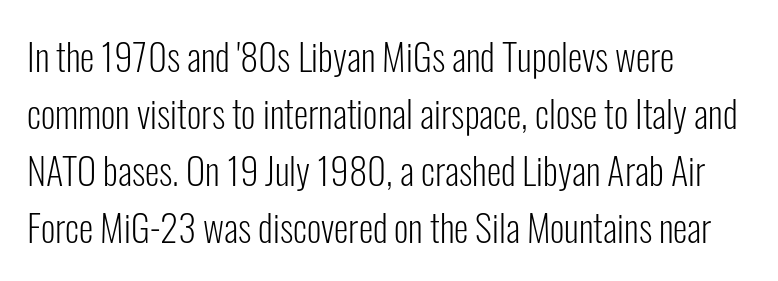
The image shows 37 px light, condensed sans-serif type, upright; set left-aligned, normal line spacing (1.54x), normal letter spacing, not underlined; low stroke contrast and a medium x-height.
